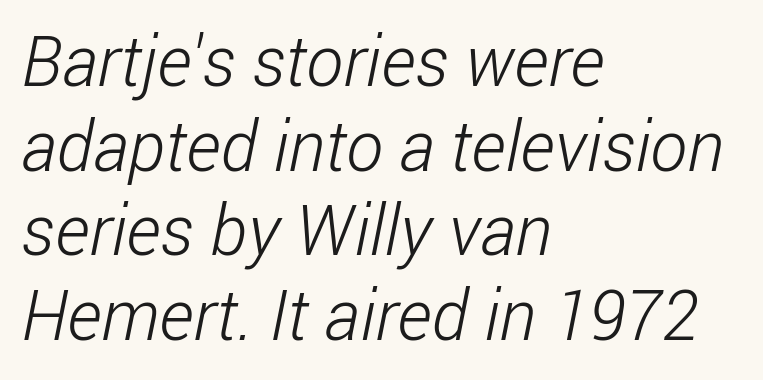
{"serif": "no", "bold": "no", "weight": "light", "width": "condensed", "stroke_contrast": "low", "x_height": "medium", "monospaced": "no", "underline": "no", "align": "left", "line_spacing_ratio": 1.21, "letter_spacing": "normal", "letter_spacing_em": 0.0, "glyph_px": 70}
